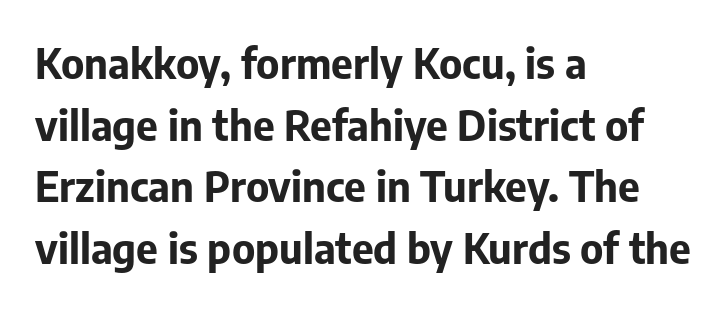
{"serif": "no", "italic": "no", "bold": "yes", "weight": "bold", "width": "normal", "stroke_contrast": "low", "x_height": "medium", "monospaced": "no", "underline": "no", "align": "left", "line_spacing": "normal", "line_spacing_ratio": 1.47, "letter_spacing": "normal", "letter_spacing_em": 0.0, "glyph_px": 42}
